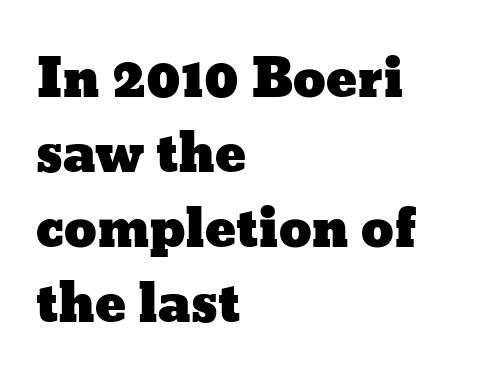
The image shows 52 px wide type, upright; set left-aligned, normal line spacing (1.44x), normal letter spacing, not underlined; low stroke contrast and a medium x-height.
